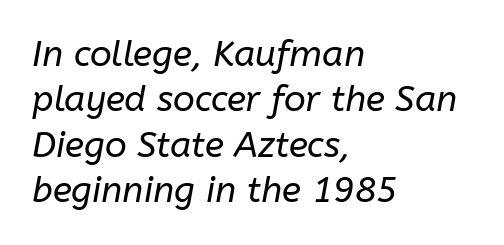
The image shows 36 px regular-weight type, italic (leaning right); set left-aligned, normal line spacing (1.26x), normal letter spacing, not underlined; low stroke contrast and a medium x-height.
